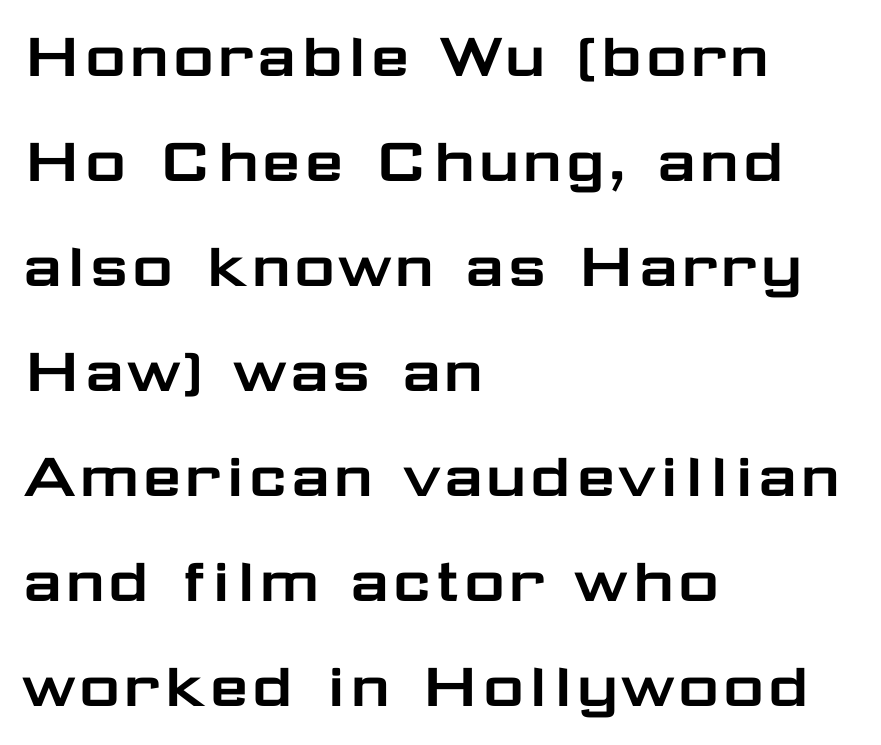
The image shows 71 px wide sans-serif type, upright; set left-aligned, normal line spacing (1.48x), normal letter spacing, not underlined; low stroke contrast and a medium x-height.
